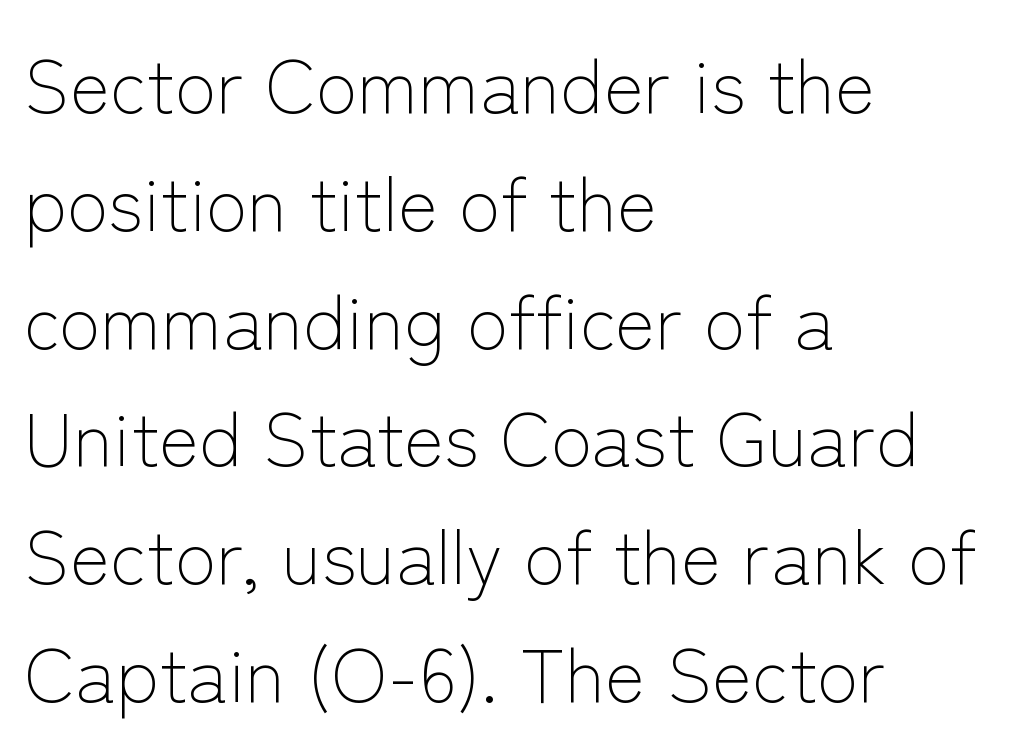
The image shows 76 px light sans-serif type, upright; set left-aligned, normal line spacing (1.55x), normal letter spacing, not underlined; low stroke contrast and a medium x-height.
